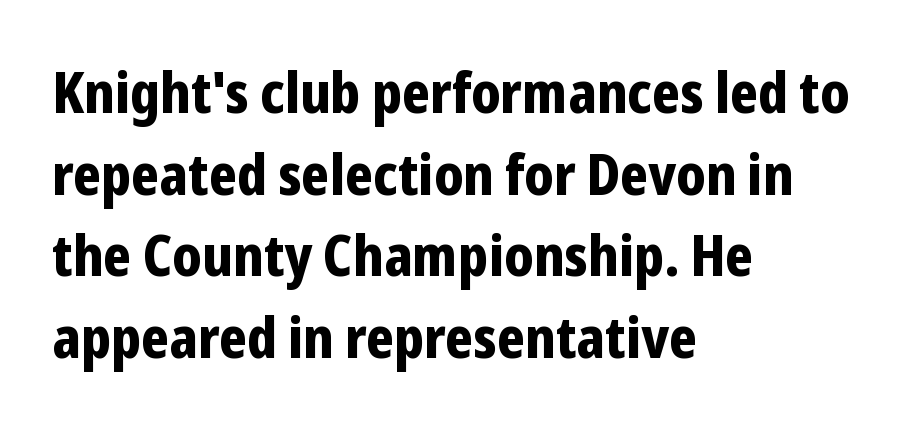
The rendering uses natural spacing where letterforms have individual widths. Students, observe: this is what conventionally led text looks like. Type style note: lacks serifs. The rendering keeps characters at their native spacing.
